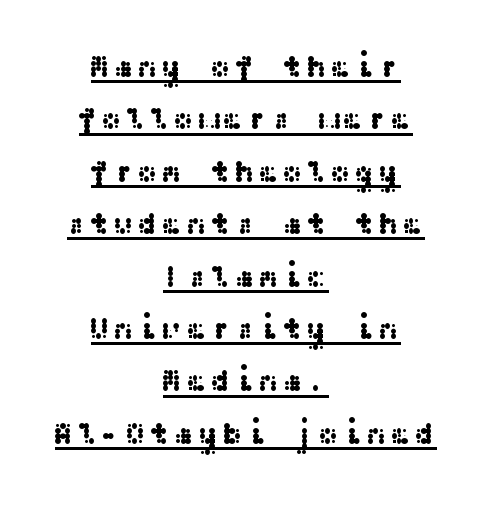
{"serif": "no", "italic": "no", "width": "wide", "stroke_contrast": "medium", "x_height": "medium", "underline": "yes", "align": "center", "line_spacing": "normal", "line_spacing_ratio": 1.69, "glyph_px": 31}
